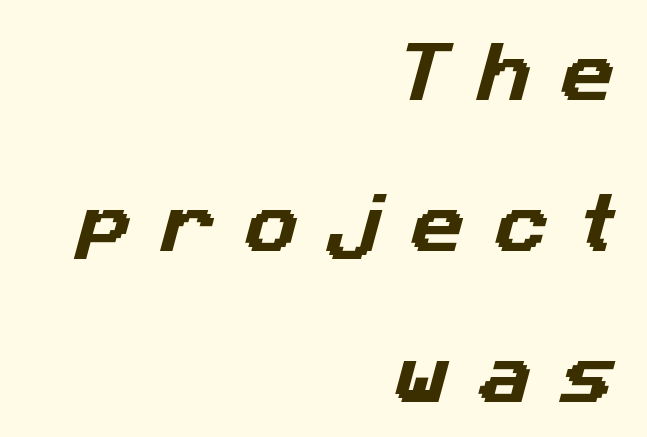
The image shows 66 px sans-serif type; set right-aligned, loose line spacing (2.29x), unusually wide letter spacing (+0.45 em), not underlined; low stroke contrast and a medium x-height.
